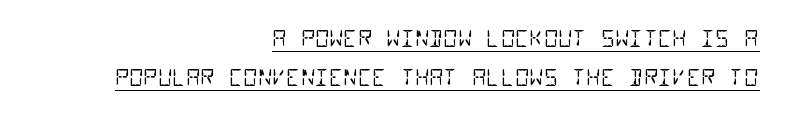
{"bold": "no", "underline": "yes", "align": "right", "line_spacing_ratio": 1.78, "letter_spacing": "normal", "letter_spacing_em": 0.0, "glyph_px": 22}
